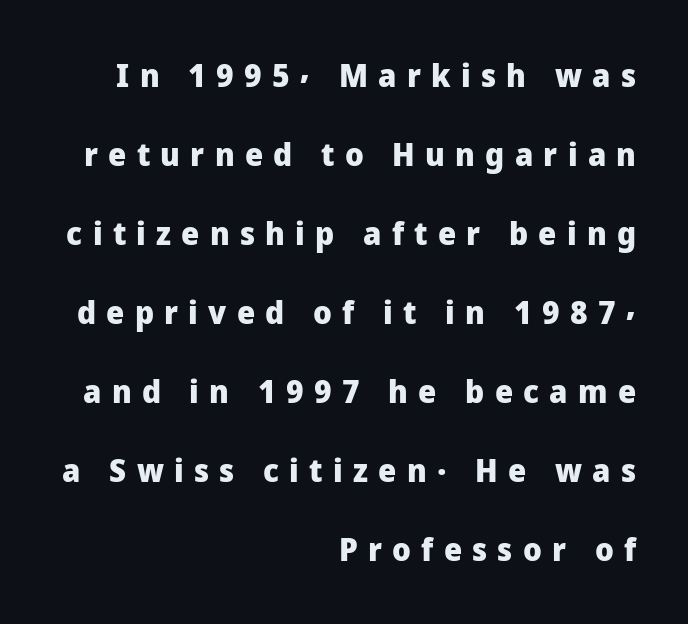
The image shows 32 px heavy sans-serif type, upright; set right-aligned, loose line spacing (2.47x), unusually wide letter spacing (+0.32 em), not underlined; low stroke contrast and a medium x-height.
